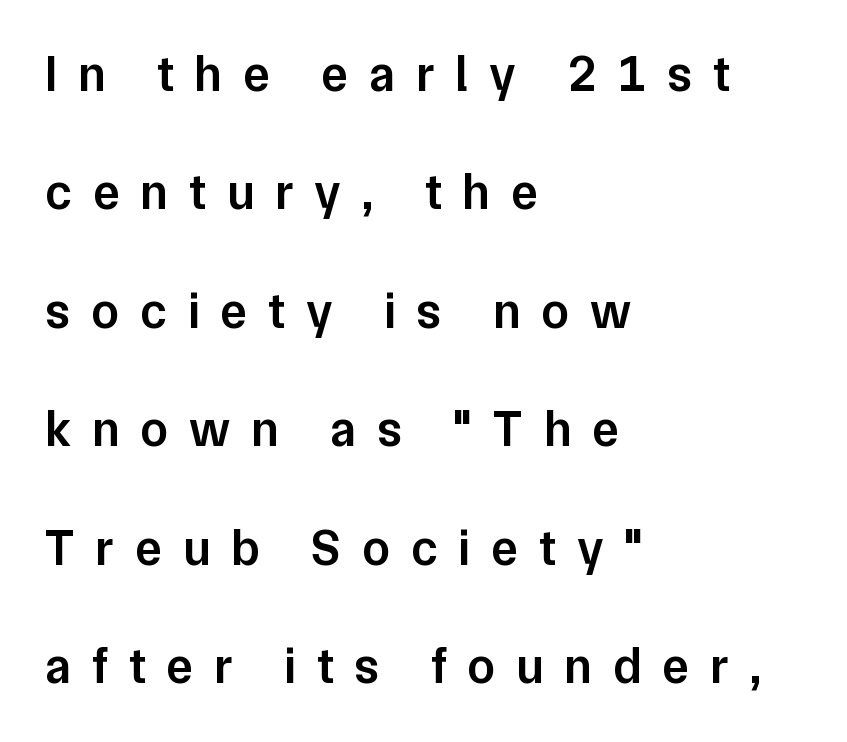
The image shows 50 px semibold sans-serif type, upright; set left-aligned, loose line spacing (2.37x), unusually wide letter spacing (+0.42 em), not underlined; low stroke contrast and a medium x-height.
